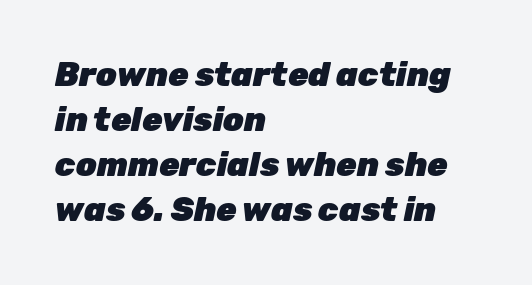
Compared with typical paragraphs, the rows here are spaced about the same. In CSS terms this would be text-align: left. Plenty of ink on the page — the face is bold. Is this a fixed-width face? No — the glyphs have proportional, varying widths. Compared with typical body copy, the letter spacing here is the same. Plain, unruled lines of type.
